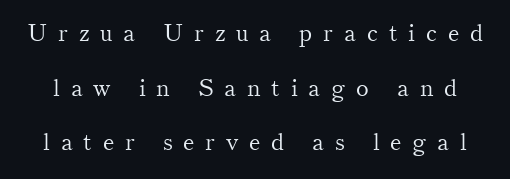
Nobody drew a line under any word here. Airy leading. Counters stay open thanks to moderate or lighter strokes. The type is letterspaced generously, with wide tracking. These lines were composed using upright roman letters.
